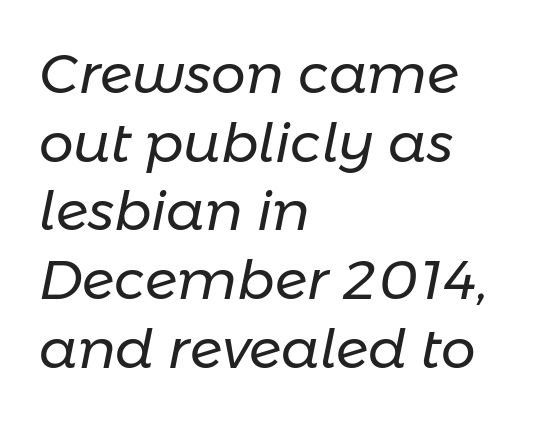
Style check: oblique. Compared with typical paragraphs, the rows here are spaced about the same. A typesetter would call this proportional, since set widths differ per character. This sample uses plain, unmodified letter spacing. The words here are not underlined.
